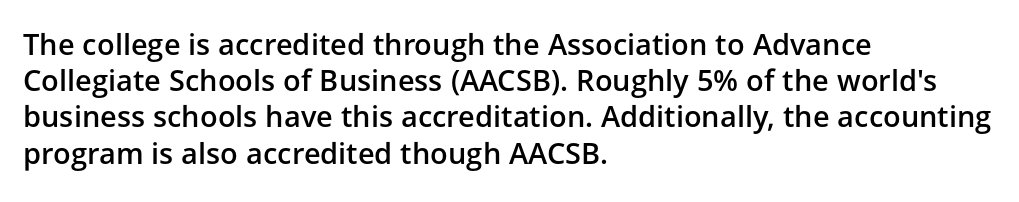
Is there much room between lines? A standard amount, neither cramped nor airy. Spacing verdict: proportional, widths tailored to each character. Type style note: lacks serifs. Letter spacing: default. The letters stand upright; this is a roman face. Typographic density is moderately raised because the face is semibold.
